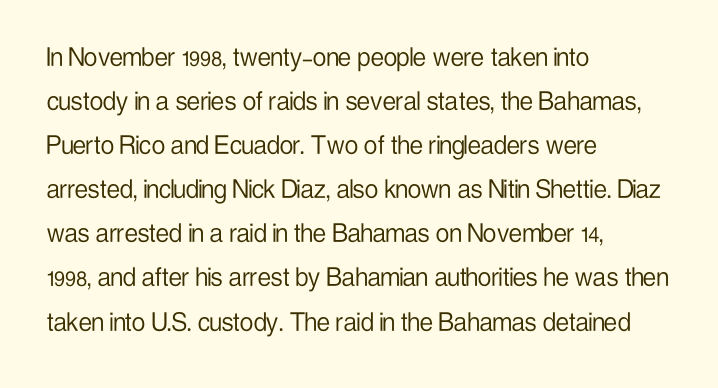
The letters stand straight up with perfectly vertical stems. Every row of glyphs begins at an identical x-position on the left. Do the characters align in a grid? No, the font is proportional. Default kerning and tracking; the words read as compact shapes. The foot of each line stays bare and open.
